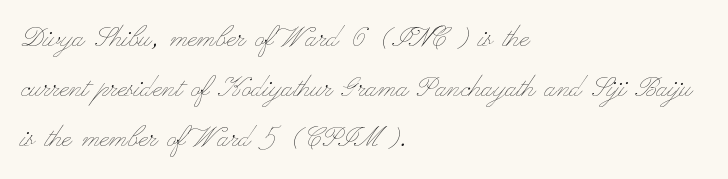
Q: Is the text bold? A: No.
Q: Is the text italic (slanted)? A: Yes.
Q: Is the text underlined? A: No.
Q: How is the paragraph aligned? A: Left-aligned.
Q: Is the spacing between letters normal or unusually wide? A: Normal.
Q: Is the spacing between lines tight, normal or loose? A: Normal.
Q: Width (condensed, normal, or wide)? A: Wide.
Q: Stroke contrast? A: Low.
Q: x-height? A: Small.
Q: Monospaced? A: No.
